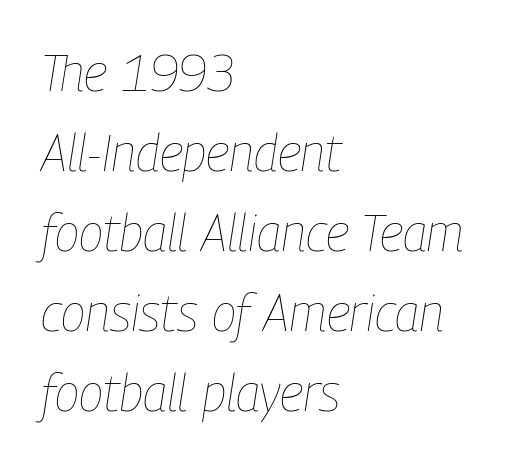
The rendering applies a slant to the glyphs. Bare-footed words on every line. Words appear dense and cohesive because spacing is normal. Weight: regular or lighter.
